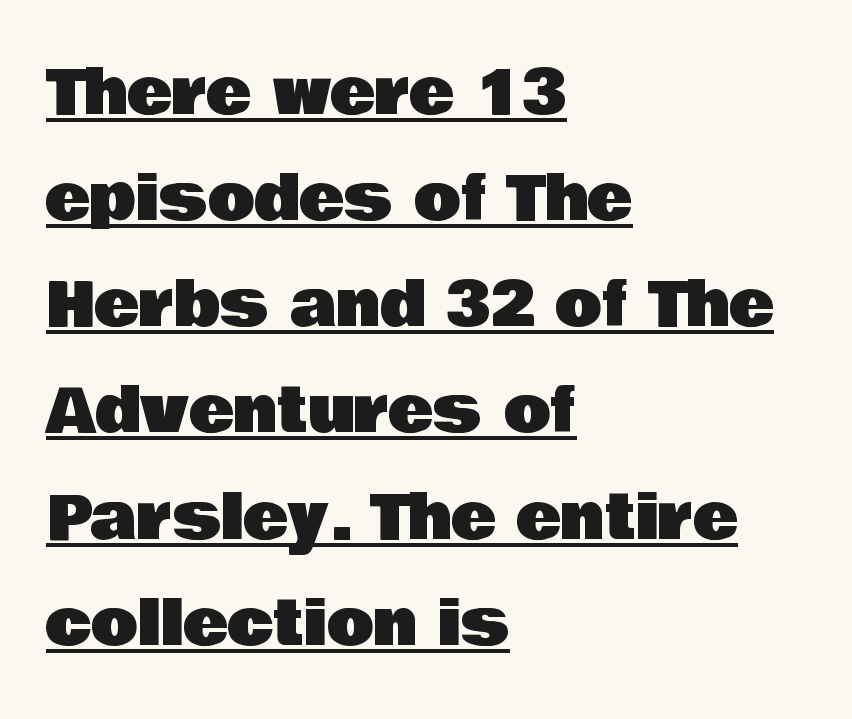
These lines stack with their left ends in a neat column. Between one letter and the next there's only the usual sliver of space. These lines were composed using upright roman letters. Serif or sans? Sans — the stroke terminals are bare. The sample's only ornament is a line tracing under the words. The passage shown is typed in a proportional face where columns would drift.
